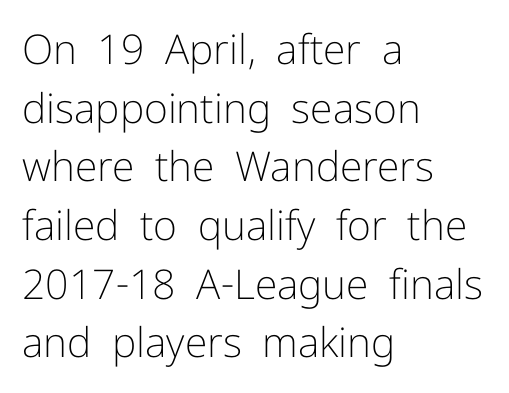
{"serif": "no", "italic": "no", "bold": "no", "weight": "light", "width": "normal", "stroke_contrast": "low", "x_height": "medium", "monospaced": "no", "underline": "no", "align": "left", "line_spacing": "normal", "line_spacing_ratio": 1.43, "letter_spacing": "normal", "letter_spacing_em": 0.0, "glyph_px": 41}
